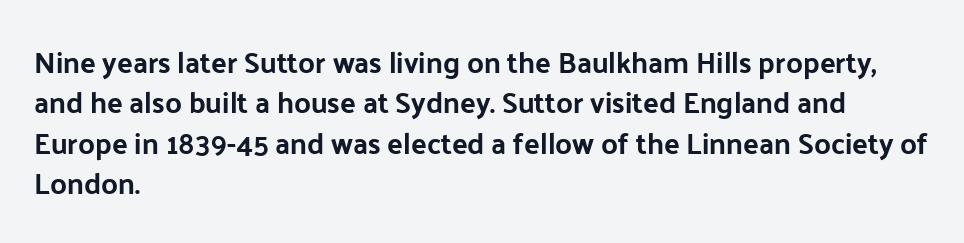
A typesetter would mark this as roman, not italic. Heavy, bold letterforms. The passage shown has conventional tracking throughout. No feet cap the strokes, marking this as sans-serif type.
